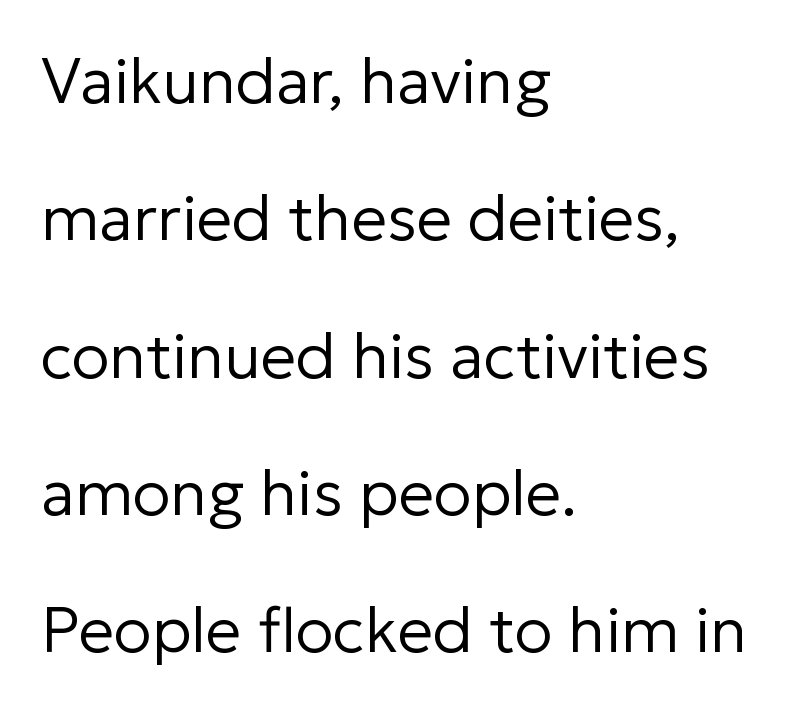
{"serif": "no", "italic": "no", "bold": "no", "weight": "regular", "width": "normal", "stroke_contrast": "low", "x_height": "medium", "monospaced": "no", "underline": "no", "align": "left", "line_spacing": "loose", "line_spacing_ratio": 2.18, "letter_spacing": "normal", "letter_spacing_em": 0.0, "glyph_px": 63}
